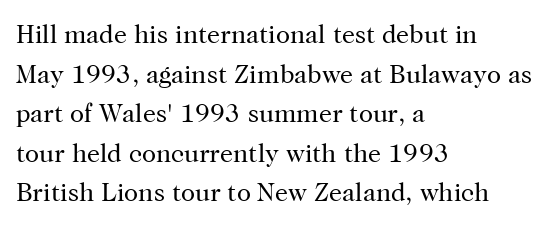
{"italic": "no", "bold": "no", "underline": "no", "align": "left", "line_spacing": "normal", "line_spacing_ratio": 1.52, "letter_spacing": "normal", "letter_spacing_em": 0.0, "glyph_px": 26}
